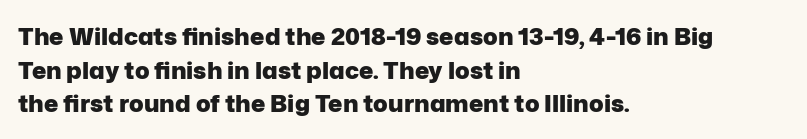
The image shows 24 px bold type, upright; set left-aligned, normal line spacing (1.4x), normal letter spacing, not underlined.
